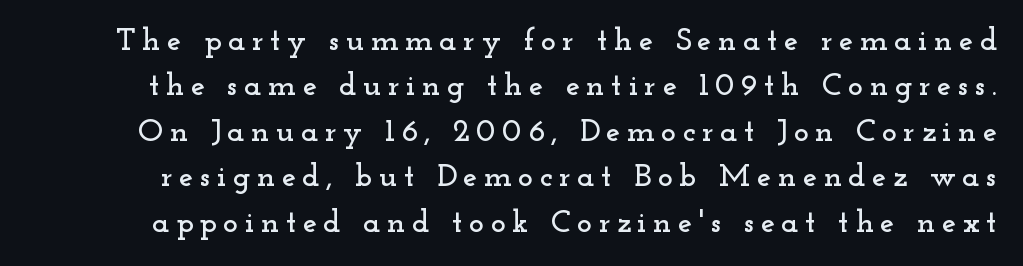
{"serif": "yes", "italic": "no", "width": "wide", "stroke_contrast": "low", "x_height": "small", "monospaced": "no", "underline": "no", "line_spacing": "normal", "line_spacing_ratio": 1.42, "letter_spacing": "wide", "letter_spacing_em": 0.2, "glyph_px": 32}
